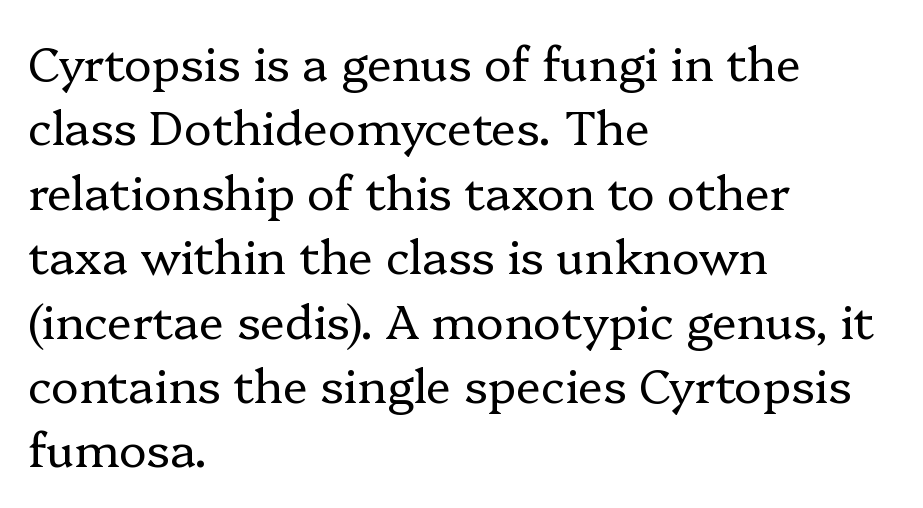
Reading down the column, the eye jumps a familiar distance to each next line. The gaps between neighbouring characters are ordinary and unremarkable. The text was rendered using a seriffed face with decorative stroke endings. Note the varied advance widths — an 'i' is clearly narrower than an 'm'.
